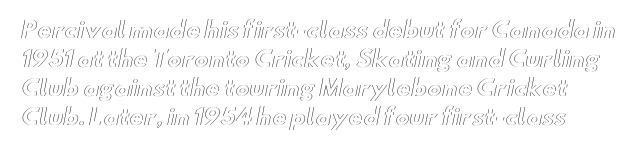
Words float on clear page, feet unadorned. There is no visible air inserted between adjacent glyphs. The space between consecutive lines is moderate.
